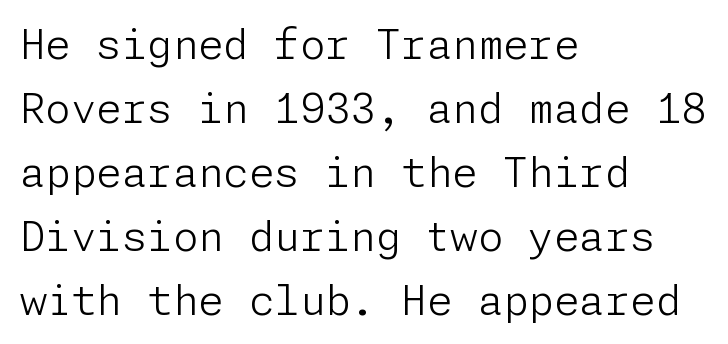
The image shows 41 px light sans-serif type, upright; set left-aligned, normal line spacing (1.56x), normal letter spacing, not underlined; low stroke contrast and a medium x-height.
